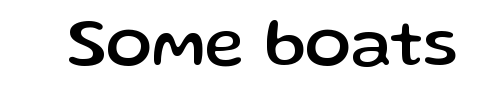
The image shows 68 px sans-serif type, upright; set normal letter spacing, not underlined; low stroke contrast and a medium x-height.
